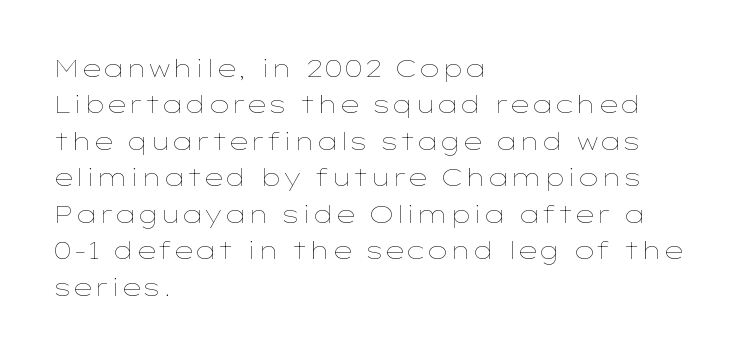
Q: Is the text bold? A: No.
Q: Is the text italic (slanted)? A: No, it is upright.
Q: Is the text underlined? A: No.
Q: How is the paragraph aligned? A: Left-aligned.
Q: Is the spacing between letters normal or unusually wide? A: Normal.
Q: Is the spacing between lines tight, normal or loose? A: Normal.
